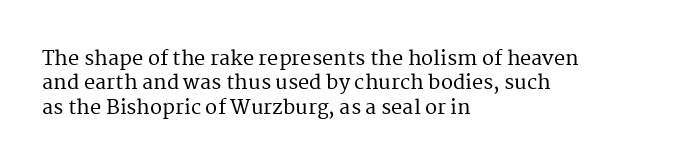
Q: Is the text italic (slanted)? A: No, it is upright.
Q: Is the text underlined? A: No.
Q: How is the paragraph aligned? A: Left-aligned.
Q: Is the spacing between letters normal or unusually wide? A: Normal.
